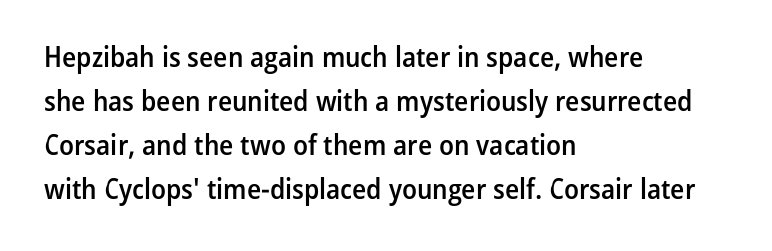
Q: Is the text bold? A: Semi-bold.
Q: Is the text italic (slanted)? A: No, it is upright.
Q: Is the typeface a serif or a sans-serif typeface? A: Sans-serif.
Q: Is the text underlined? A: No.
Q: How is the paragraph aligned? A: Left-aligned.
Q: Is the spacing between letters normal or unusually wide? A: Normal.
Q: Is the spacing between lines tight, normal or loose? A: Normal.
Q: Width (condensed, normal, or wide)? A: Condensed.
Q: Stroke contrast? A: Low.
Q: x-height? A: Medium.
Q: Monospaced? A: No.
